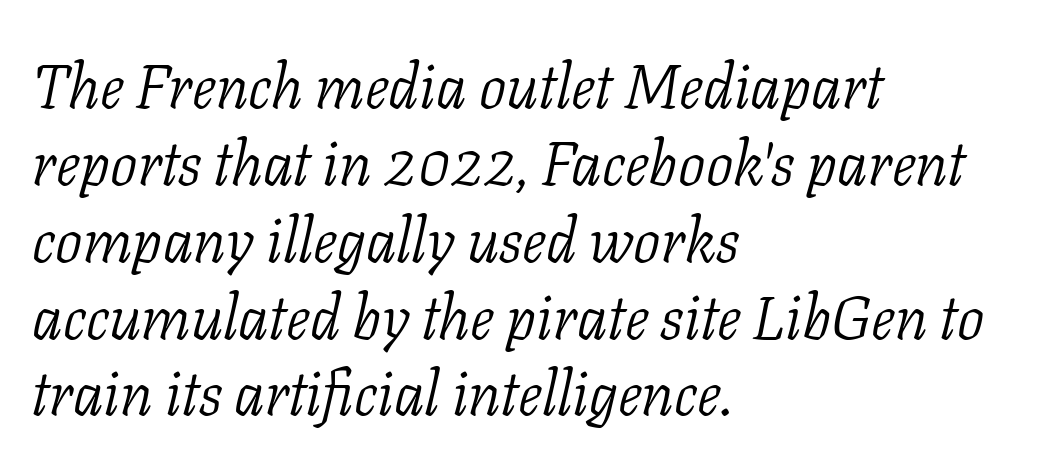
The font is comparable to plain body text, perhaps lighter. The rows are spaced the way most documents space them. The letters advance in unequal steps, a hallmark of proportional type. Visually the block forms a straight wall on the left and a jagged coastline on the right. Descenders hang freely into open space. Caption: standard tracking, unaltered.
